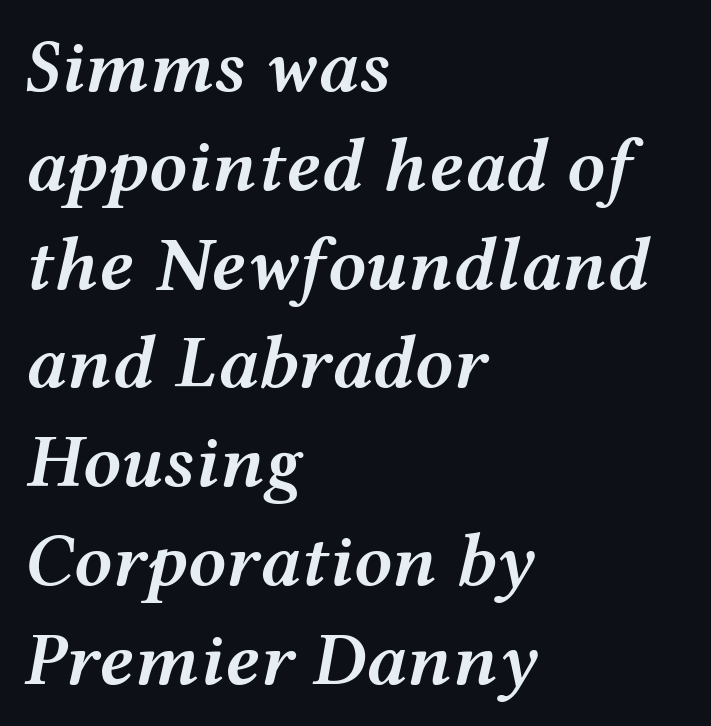
Nobody touched the tracking dial on this one. If you measured baseline to baseline, you'd find a middling distance. Heft: intermediate — a semibold. The setting favours the left margin, as ordinary paragraphs usually do. Letters rest on an invisible, unmarked baseline. Varying glyph widths throughout — classic text-font behaviour.
